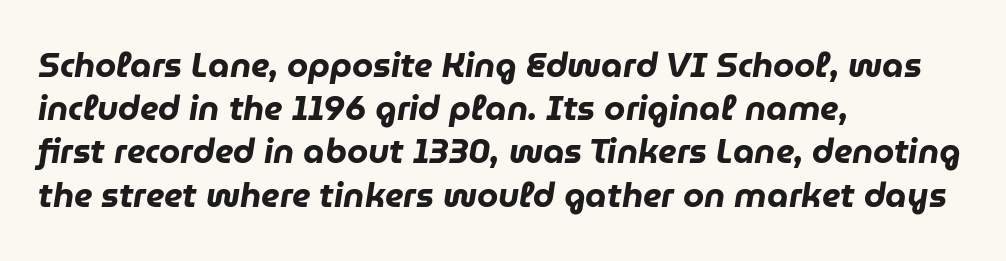
{"italic": "yes", "lean": "right", "slant_degrees": 9, "bold": "yes", "weight": "heavy", "width": "normal", "stroke_contrast": "low", "x_height": "medium", "monospaced": "no", "underline": "no", "align": "left", "line_spacing": "normal", "line_spacing_ratio": 1.27, "letter_spacing": "normal", "letter_spacing_em": 0.0, "glyph_px": 34}
